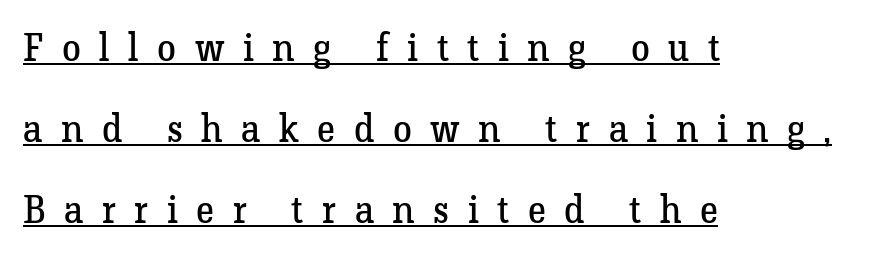
Vertically, the passage feels expansive, rows floating well apart. Decoration check: the copy is underlined. The type sits square on the baseline with zero lean. Do the characters align in a grid? No, the font is proportional.
